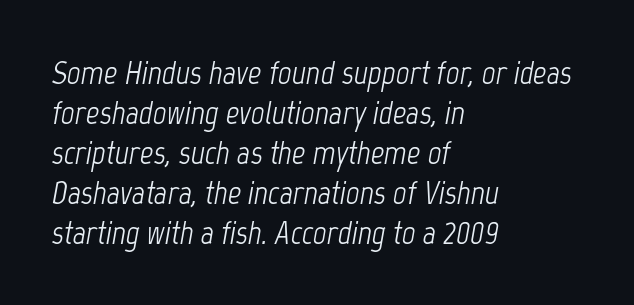
{"italic": "yes", "lean": "right", "slant_degrees": 12, "bold": "no", "weight": "light", "width": "condensed", "stroke_contrast": "low", "x_height": "medium", "monospaced": "no", "underline": "no", "align": "left", "line_spacing_ratio": 1.21, "letter_spacing": "normal", "letter_spacing_em": 0.0, "glyph_px": 33}
